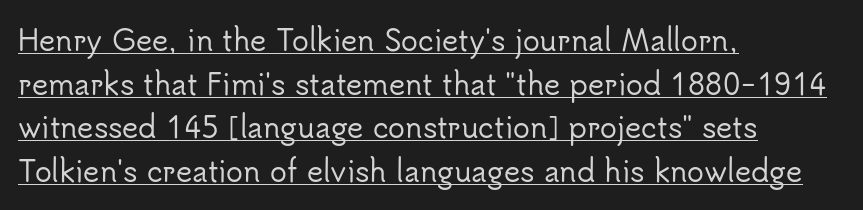
Q: Is the text italic (slanted)? A: No, it is upright.
Q: Is the typeface a serif or a sans-serif typeface? A: Sans-serif.
Q: Is the text underlined? A: Yes.
Q: How is the paragraph aligned? A: Left-aligned.
Q: Is the spacing between letters normal or unusually wide? A: Normal.
Q: Is the spacing between lines tight, normal or loose? A: Normal.
Q: Width (condensed, normal, or wide)? A: Normal.
Q: Stroke contrast? A: Low.
Q: x-height? A: Small.
Q: Monospaced? A: No.
